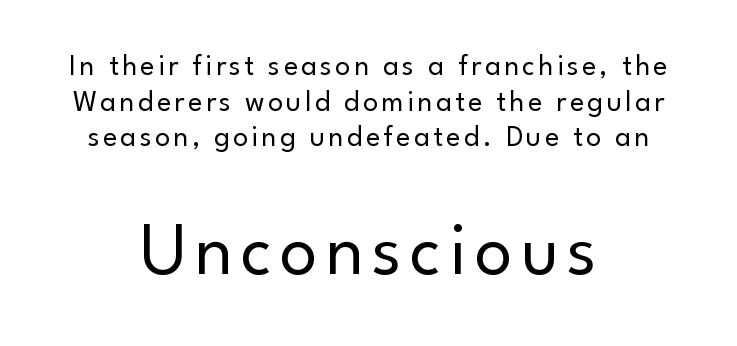
{"serif": "no", "italic": "no", "bold": "no", "weight": "regular", "width": "normal", "stroke_contrast": "low", "x_height": "small", "monospaced": "no", "underline": "no", "align": "center", "line_spacing_ratio": 1.19, "larger_block": "second", "size_ratio": 2.5, "glyph_px": 75}
